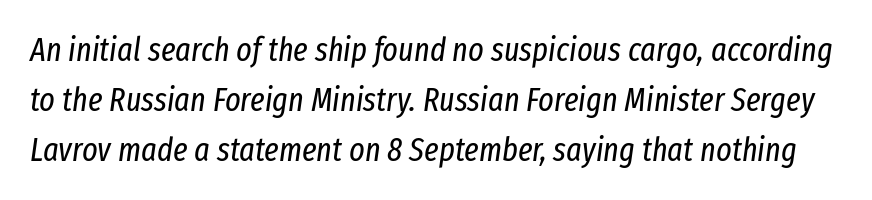
{"italic": "yes", "lean": "right", "slant_degrees": 8, "bold": "no", "weight": "regular", "width": "condensed", "stroke_contrast": "low", "x_height": "medium", "monospaced": "no", "underline": "no", "line_spacing": "normal", "line_spacing_ratio": 1.51, "letter_spacing": "normal", "letter_spacing_em": 0.0, "glyph_px": 33}
